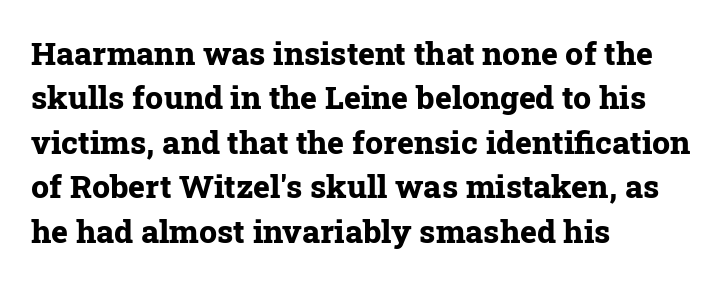
The image shows 32 px bold serif type, upright; set left-aligned, normal line spacing (1.39x), normal letter spacing, not underlined; low stroke contrast and a medium x-height.
